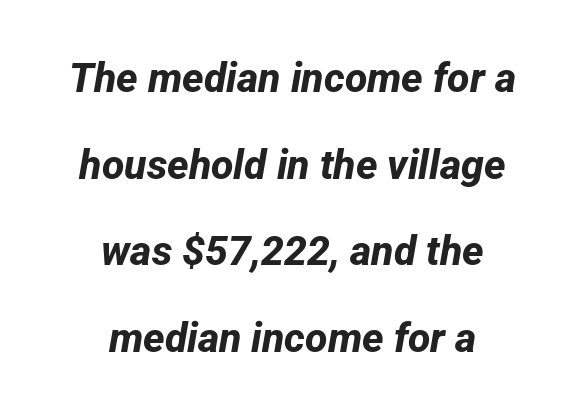
Q: Is the text bold? A: Yes.
Q: Is the typeface a serif or a sans-serif typeface? A: Sans-serif.
Q: Is the text underlined? A: No.
Q: How is the paragraph aligned? A: Centered.
Q: Is the spacing between letters normal or unusually wide? A: Normal.
Q: Is the spacing between lines tight, normal or loose? A: Loose.
Q: Width (condensed, normal, or wide)? A: Normal.
Q: Stroke contrast? A: Low.
Q: x-height? A: Medium.
Q: Monospaced? A: No.
